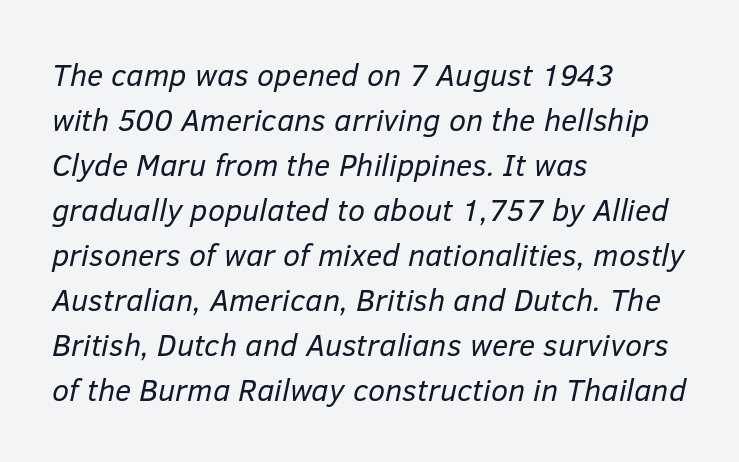
The image shows 31 px regular-weight type, italic (leaning right); set left-aligned, normal line spacing (1.45x), normal letter spacing, not underlined; low stroke contrast and a medium x-height.
